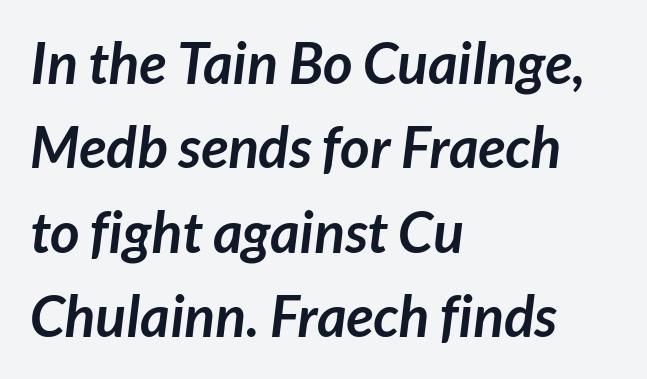
{"serif": "no", "bold": "yes", "weight": "semibold", "width": "normal", "stroke_contrast": "low", "x_height": "medium", "monospaced": "no", "underline": "no", "align": "left", "line_spacing": "normal", "line_spacing_ratio": 1.48, "letter_spacing": "normal", "letter_spacing_em": 0.0, "glyph_px": 57}
